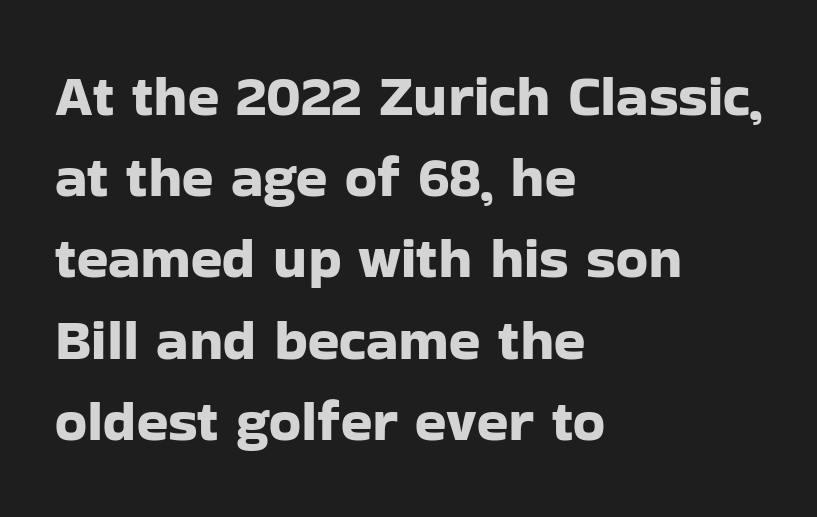
Q: Is the text italic (slanted)? A: No, it is upright.
Q: Is the typeface a serif or a sans-serif typeface? A: Sans-serif.
Q: Is the text underlined? A: No.
Q: How is the paragraph aligned? A: Left-aligned.
Q: Is the spacing between letters normal or unusually wide? A: Normal.
Q: Is the spacing between lines tight, normal or loose? A: Normal.
Q: Width (condensed, normal, or wide)? A: Normal.
Q: Stroke contrast? A: Low.
Q: x-height? A: Medium.
Q: Monospaced? A: No.
